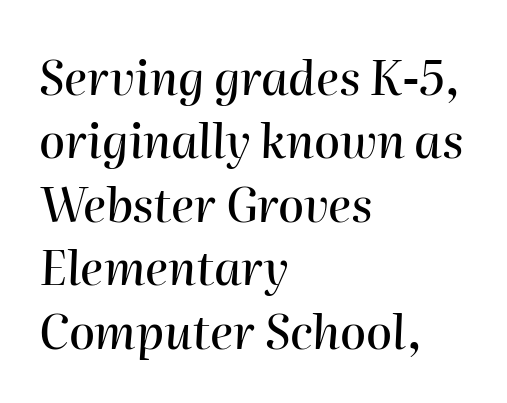
Which margin do the lines hug? The left one — the right edge is uneven. The glyphs look as if they've been sheared to an angle. Any mark beneath the type? The region is blank. Character widths vary here, with narrow letters taking less room than wide ones. Inter-character spacing is left at the font's built-in metrics. Does the leading feel generous? No, just average.
